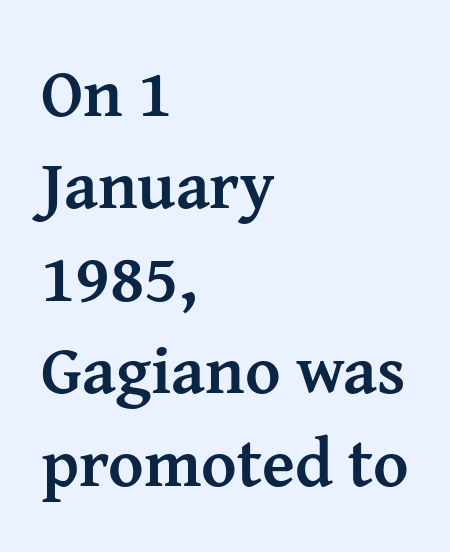
Q: Is the text bold? A: Yes.
Q: Is the text italic (slanted)? A: No, it is upright.
Q: Is the typeface a serif or a sans-serif typeface? A: Serif.
Q: Is the text underlined? A: No.
Q: How is the paragraph aligned? A: Left-aligned.
Q: Is the spacing between letters normal or unusually wide? A: Normal.
Q: Is the spacing between lines tight, normal or loose? A: Normal.
Q: Width (condensed, normal, or wide)? A: Normal.
Q: Stroke contrast? A: Medium.
Q: x-height? A: Medium.
Q: Monospaced? A: No.
